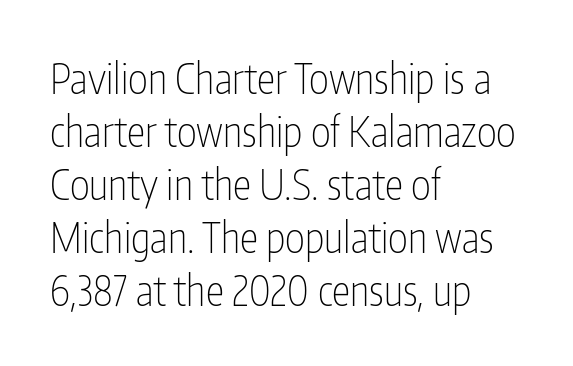
Here the designer chose a conventional face with non-uniform glyph widths. The passage is arranged the way most books set body copy — flush left. This sample uses an upright cut, with every glyph sitting square on the baseline. Unmarked baselines from the first word to the last. Successive baselines arrive at the customary interval. Honestly, the letter spacing is just normal — you wouldn't notice it.
